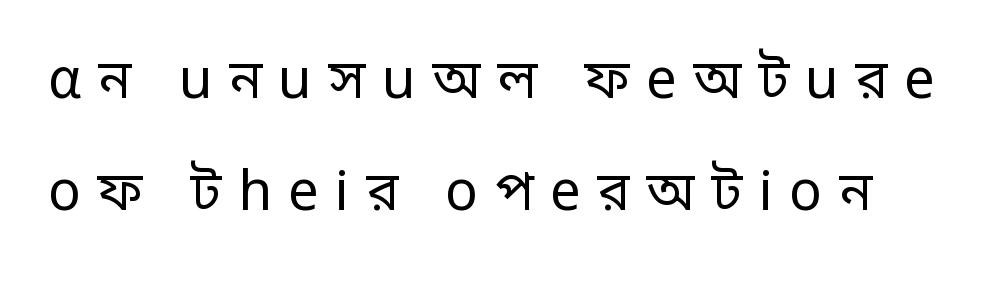
Q: Is the text bold? A: No.
Q: Is the text italic (slanted)? A: No, it is upright.
Q: Is the typeface a serif or a sans-serif typeface? A: Sans-serif.
Q: Is the text underlined? A: No.
Q: Is the spacing between letters normal or unusually wide? A: Unusually wide.
Q: Is the spacing between lines tight, normal or loose? A: Loose.
Q: Width (condensed, normal, or wide)? A: Normal.
Q: Stroke contrast? A: Low.
Q: x-height? A: Large.
Q: Monospaced? A: No.
